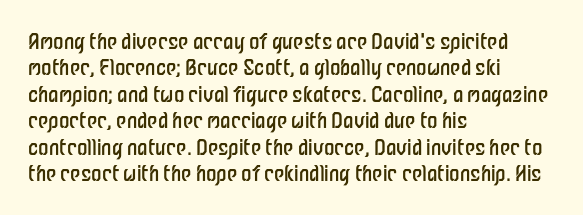
The image shows 21 px text type, upright; set left-aligned, normal line spacing (1.26x), normal letter spacing, not underlined.
